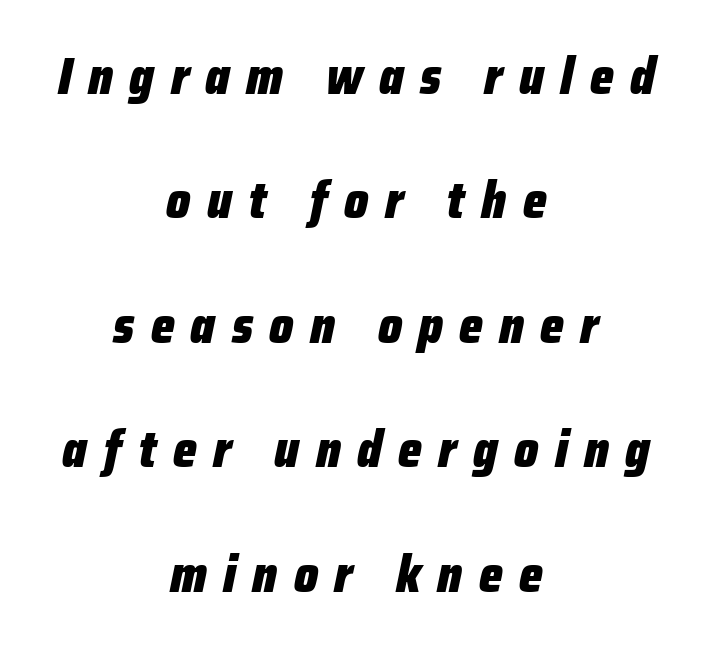
Q: Is the text bold? A: Yes.
Q: Is the text italic (slanted)? A: Yes, it leans right by about 12 degrees.
Q: Is the text underlined? A: No.
Q: How is the paragraph aligned? A: Centered.
Q: Is the spacing between letters normal or unusually wide? A: Unusually wide.
Q: Is the spacing between lines tight, normal or loose? A: Loose.
Q: Width (condensed, normal, or wide)? A: Condensed.
Q: Stroke contrast? A: Low.
Q: x-height? A: Medium.
Q: Monospaced? A: No.
